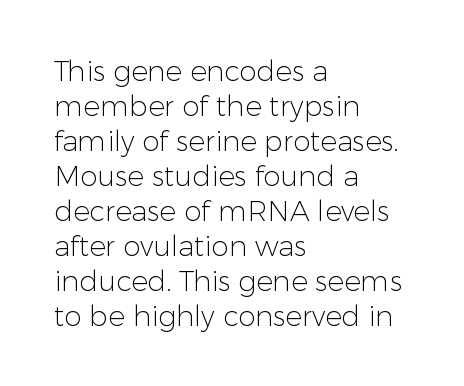
The image shows 28 px light sans-serif type, upright; set left-aligned, normal line spacing (1.25x), normal letter spacing, not underlined; low stroke contrast and a medium x-height.
